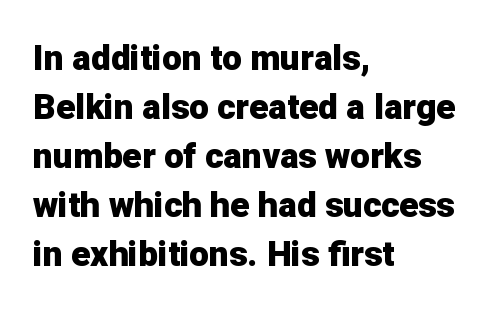
Note the varied advance widths — an 'i' is clearly narrower than an 'm'. Normally led — the rows are evenly, conventionally spaced. Notice how the stems are strictly vertical — no italics here. Beneath every word, the page is bare.
